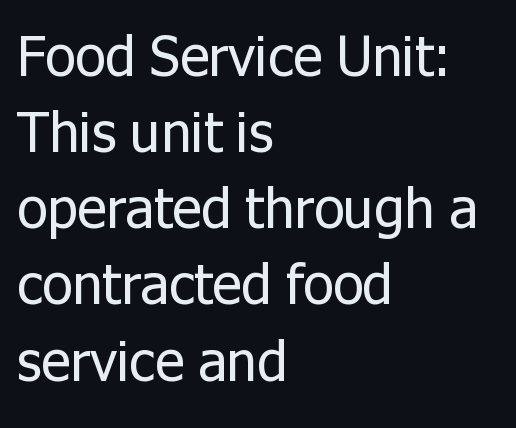
{"serif": "no", "italic": "no", "bold": "no", "weight": "regular", "width": "normal", "stroke_contrast": "low", "x_height": "medium", "monospaced": "no", "underline": "no", "align": "left", "line_spacing": "normal", "line_spacing_ratio": 1.36, "letter_spacing": "normal", "letter_spacing_em": 0.0, "glyph_px": 56}
